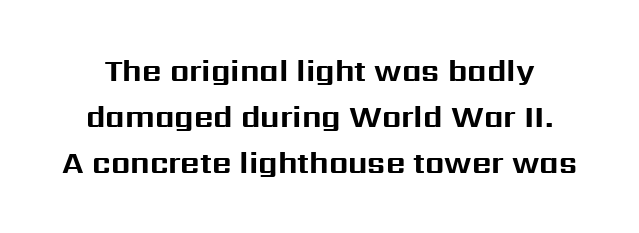
Q: Is the text bold? A: Yes.
Q: Is the text italic (slanted)? A: No, it is upright.
Q: Is the typeface a serif or a sans-serif typeface? A: Sans-serif.
Q: Is the text underlined? A: No.
Q: Is the spacing between letters normal or unusually wide? A: Normal.
Q: Is the spacing between lines tight, normal or loose? A: Normal.
Q: Width (condensed, normal, or wide)? A: Normal.
Q: Stroke contrast? A: Medium.
Q: x-height? A: Medium.
Q: Monospaced? A: No.
